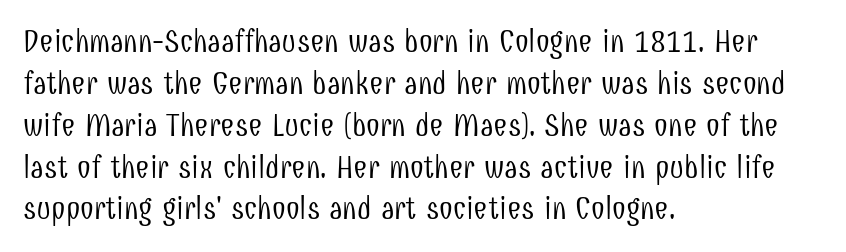
The zone under the glyphs is completely vacant. No letter is thick-stroked: the sample isn't bold. Vertical strokes here are truly vertical. You could not count columns in this text — the font is proportionally spaced. The compositor pushed each line to the left boundary.
